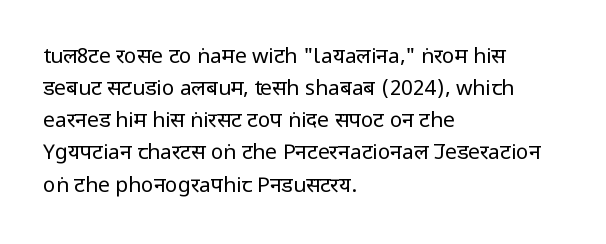
Is the block centered? No — it sits flush against the left margin. Honestly, the row spacing looks completely unremarkable. Check under the words: just untouched page. Ascenders rise straight up at ninety degrees. Nobody touched the tracking dial on this one.
